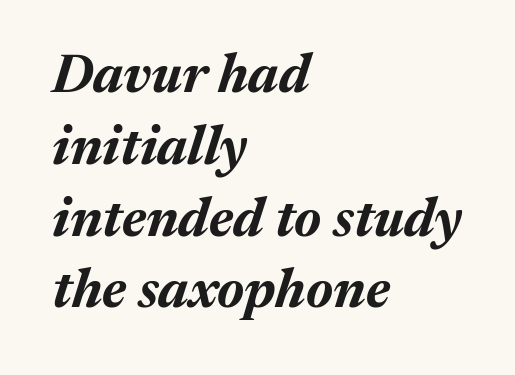
The image shows 54 px bold type, italic (leaning right); set left-aligned, normal line spacing (1.33x), normal letter spacing, not underlined; medium stroke contrast and a medium x-height.
